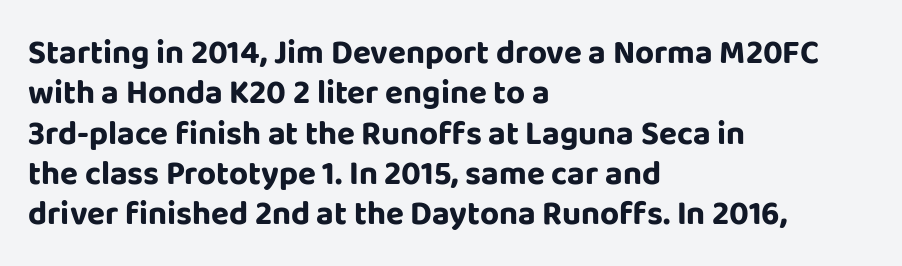
Every character sits straight up, as roman type does. Letters rest on an invisible, unmarked baseline. Weight: bold. Varying glyph widths throughout — classic text-font behaviour.
